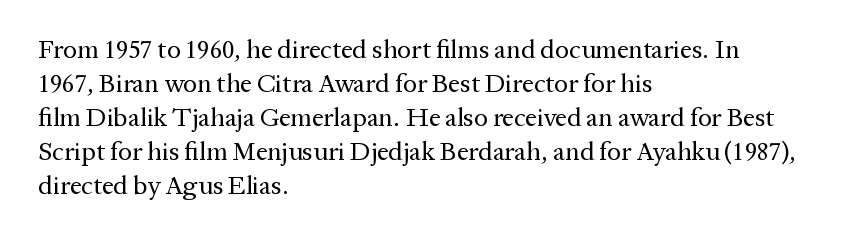
Q: Is the text bold? A: No.
Q: Is the text italic (slanted)? A: No, it is upright.
Q: Is the text underlined? A: No.
Q: How is the paragraph aligned? A: Left-aligned.
Q: Is the spacing between letters normal or unusually wide? A: Normal.
Q: Is the spacing between lines tight, normal or loose? A: Normal.
